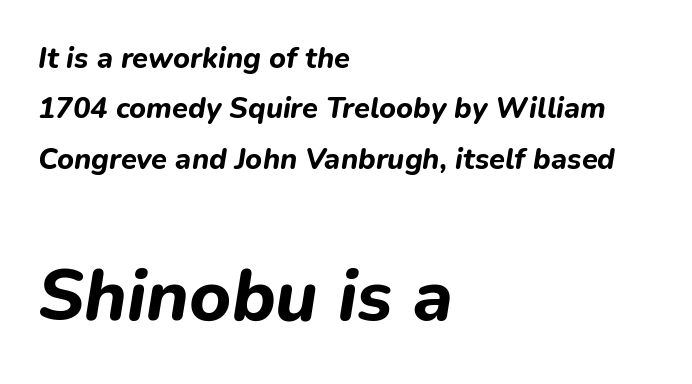
{"italic": "yes", "lean": "right", "slant_degrees": 9, "bold": "yes", "weight": "bold", "width": "normal", "stroke_contrast": "low", "x_height": "medium", "monospaced": "no", "underline": "no", "align": "left", "line_spacing_ratio": 1.74, "letter_spacing": "normal", "letter_spacing_em": 0.0, "larger_block": "second", "size_ratio": 2.48, "glyph_px": 72}
